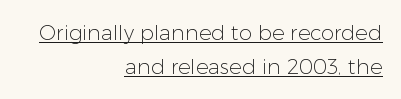
Bold? No — there's no thickening of the strokes. The block of text has a typical density, with ordinary space between rows. Short note: letters normally spaced. The setting favours the right margin, as signatures and pull-quotes sometimes do. It's the straight-up-and-down kind of type. Compared with undecorated copy, this sample adds a rule below the words.
